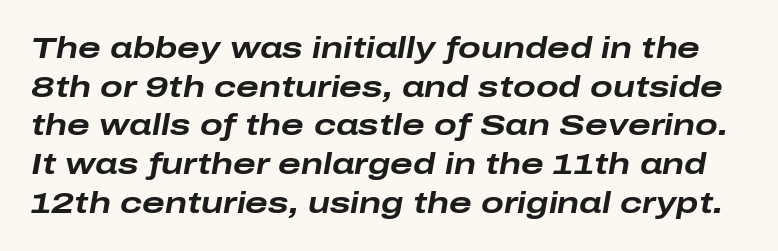
Q: Is the text bold? A: Yes.
Q: Is the text italic (slanted)? A: Yes, it leans right by about 10 degrees.
Q: Is the text underlined? A: No.
Q: Is the spacing between letters normal or unusually wide? A: Normal.
Q: Is the spacing between lines tight, normal or loose? A: Normal.
Q: Width (condensed, normal, or wide)? A: Wide.
Q: Stroke contrast? A: Low.
Q: x-height? A: Medium.
Q: Monospaced? A: No.
